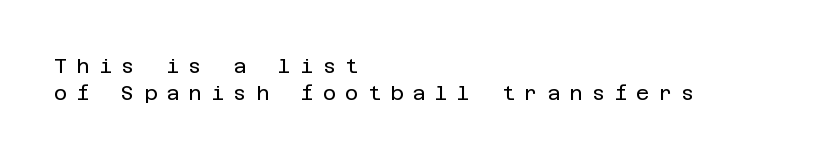
Q: Is the text bold? A: No.
Q: Is the text italic (slanted)? A: No, it is upright.
Q: Is the text underlined? A: No.
Q: How is the paragraph aligned? A: Left-aligned.
Q: Is the spacing between letters normal or unusually wide? A: Unusually wide.
Q: Is the spacing between lines tight, normal or loose? A: Normal.
